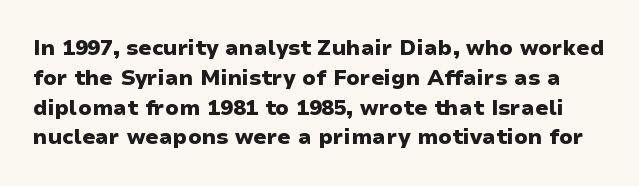
Tracking value appears to be zero — textbook default spacing. Typographic density is high because the face is bold. You can tell it's not italic because the verticals are truly vertical. Summary of vertical rhythm: regular, with standard interline spacing.
